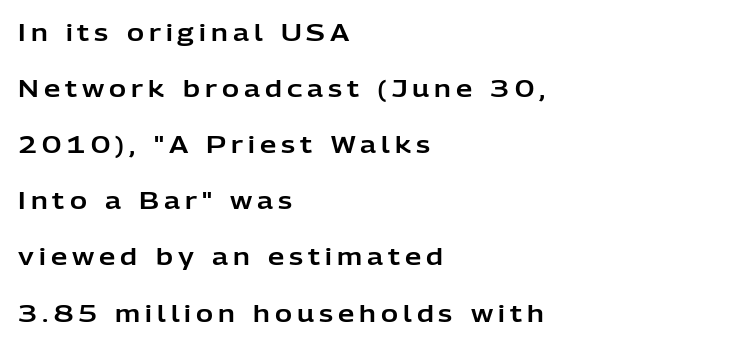
Q: Is the text italic (slanted)? A: No, it is upright.
Q: Is the text underlined? A: No.
Q: How is the paragraph aligned? A: Left-aligned.
Q: Is the spacing between letters normal or unusually wide? A: Unusually wide.
Q: Is the spacing between lines tight, normal or loose? A: Loose.
